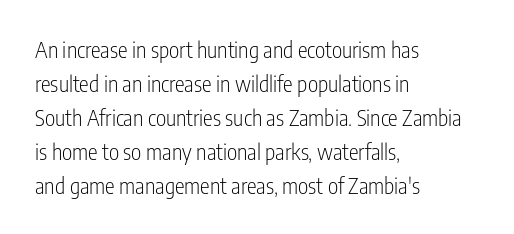
Q: Is the text bold? A: No.
Q: Is the text italic (slanted)? A: No, it is upright.
Q: Is the text underlined? A: No.
Q: How is the paragraph aligned? A: Left-aligned.
Q: Is the spacing between letters normal or unusually wide? A: Normal.
Q: Is the spacing between lines tight, normal or loose? A: Normal.
